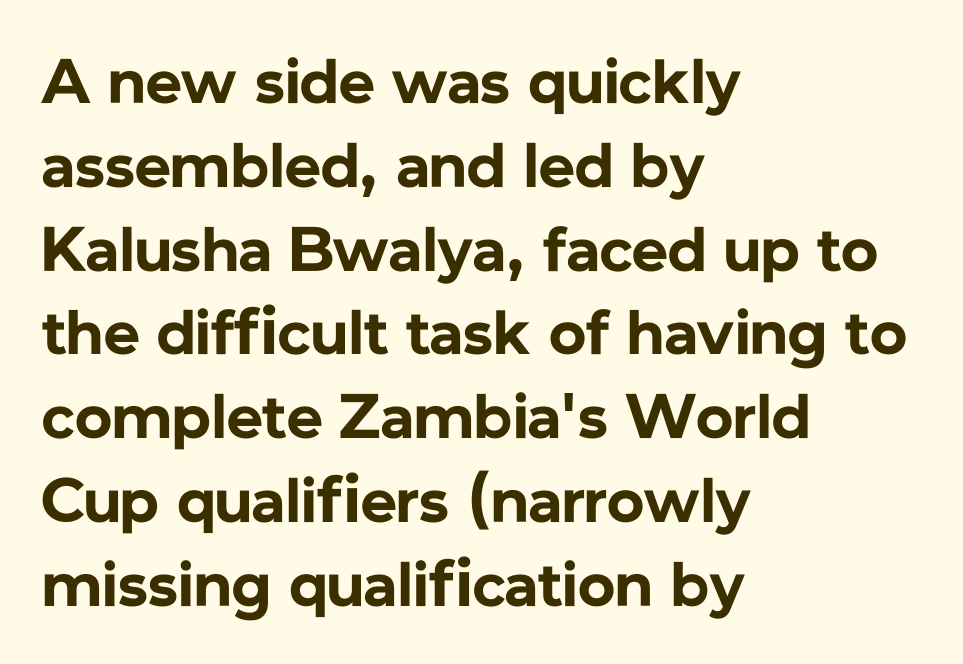
Q: Is the text bold? A: Yes.
Q: Is the text italic (slanted)? A: No, it is upright.
Q: Is the typeface a serif or a sans-serif typeface? A: Sans-serif.
Q: Is the text underlined? A: No.
Q: How is the paragraph aligned? A: Left-aligned.
Q: Is the spacing between letters normal or unusually wide? A: Normal.
Q: Is the spacing between lines tight, normal or loose? A: Normal.
Q: Width (condensed, normal, or wide)? A: Normal.
Q: Stroke contrast? A: Low.
Q: x-height? A: Medium.
Q: Monospaced? A: No.
